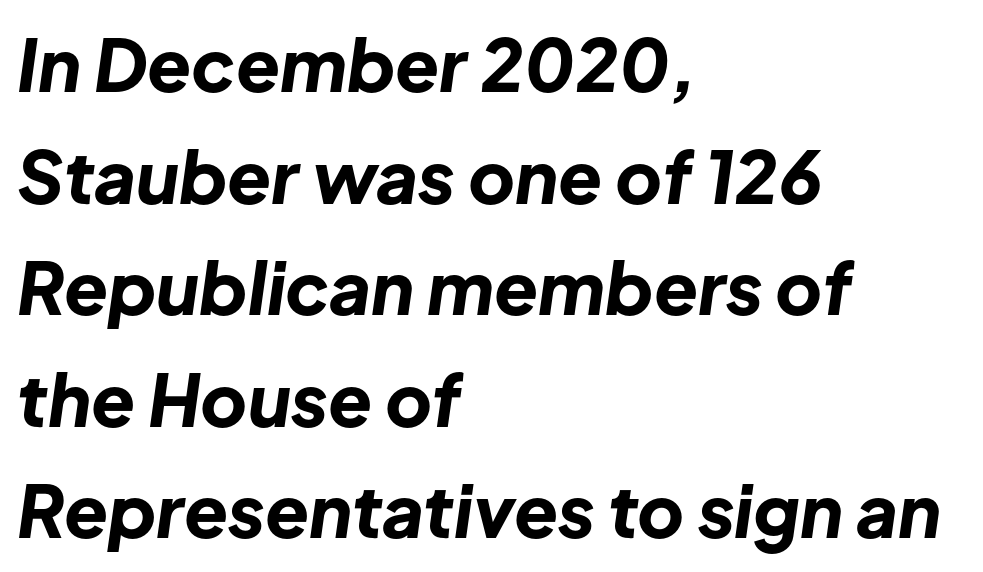
Q: Is the text bold? A: Yes.
Q: Is the text italic (slanted)? A: Yes, it leans right by about 8 degrees.
Q: Is the text underlined? A: No.
Q: How is the paragraph aligned? A: Left-aligned.
Q: Is the spacing between letters normal or unusually wide? A: Normal.
Q: Is the spacing between lines tight, normal or loose? A: Normal.
Q: Width (condensed, normal, or wide)? A: Normal.
Q: Stroke contrast? A: Low.
Q: x-height? A: Medium.
Q: Monospaced? A: No.
